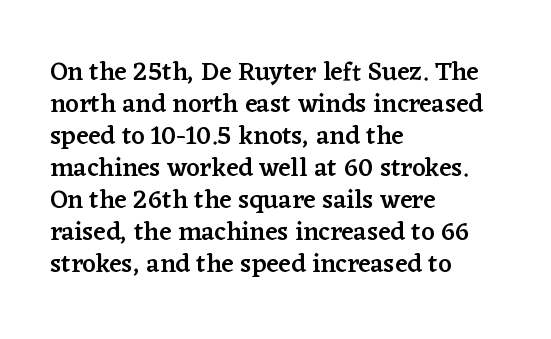
Q: Is the text bold? A: Semi-bold.
Q: Is the text italic (slanted)? A: No, it is upright.
Q: Is the text underlined? A: No.
Q: How is the paragraph aligned? A: Left-aligned.
Q: Is the spacing between letters normal or unusually wide? A: Normal.
